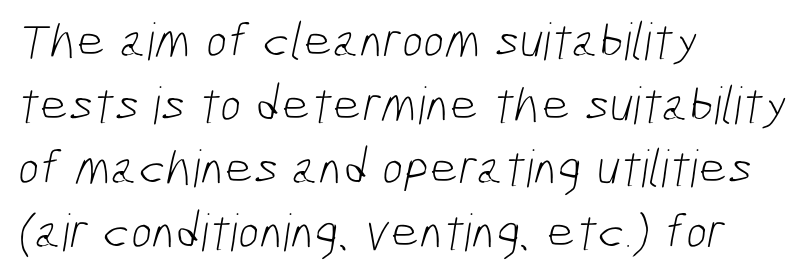
{"serif": "no", "bold": "no", "weight": "light", "width": "condensed", "stroke_contrast": "low", "x_height": "medium", "monospaced": "no", "underline": "no", "align": "left", "line_spacing": "normal", "line_spacing_ratio": 1.25, "letter_spacing": "normal", "letter_spacing_em": 0.0, "glyph_px": 51}
